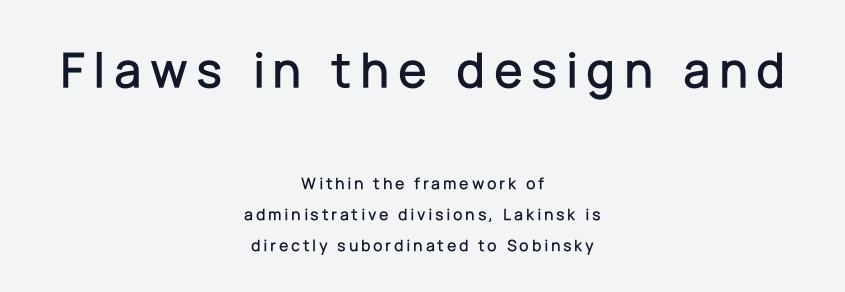
{"serif": "no", "italic": "no", "width": "normal", "stroke_contrast": "low", "x_height": "medium", "monospaced": "no", "underline": "no", "align": "center", "line_spacing_ratio": 1.83, "larger_block": "first", "size_ratio": 3.06, "glyph_px": 52}
